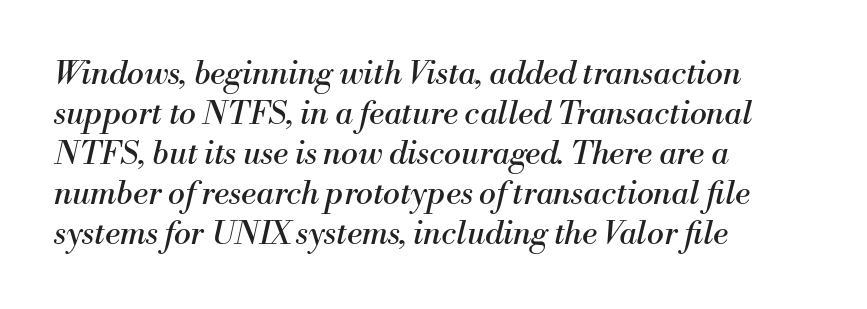
{"serif": "yes", "italic": "yes", "lean": "right", "slant_degrees": 13, "bold": "no", "weight": "regular", "width": "normal", "stroke_contrast": "medium", "x_height": "small", "monospaced": "no", "underline": "no", "align": "left", "line_spacing": "normal", "line_spacing_ratio": 1.25, "letter_spacing": "normal", "letter_spacing_em": 0.0, "glyph_px": 32}
